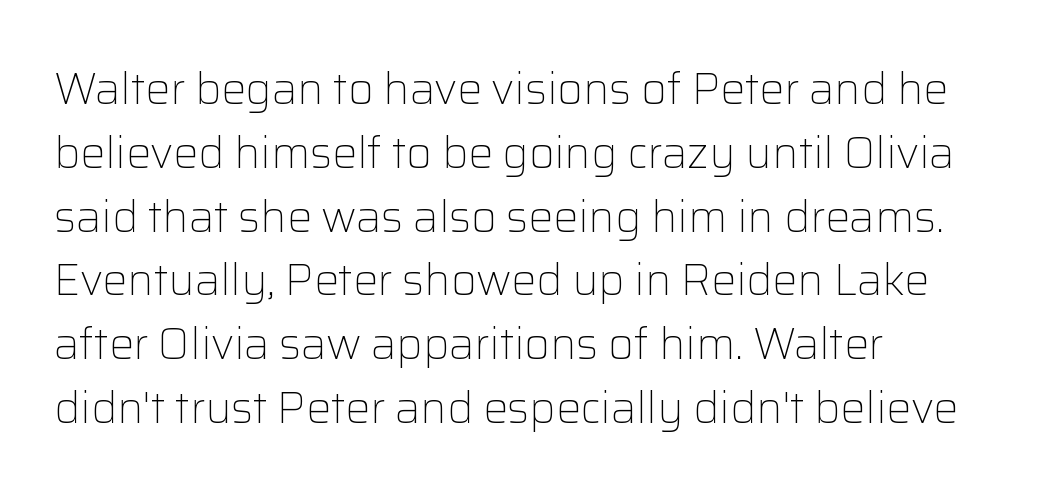
{"serif": "no", "italic": "no", "bold": "no", "weight": "light", "width": "normal", "stroke_contrast": "low", "x_height": "medium", "monospaced": "no", "underline": "no", "align": "left", "line_spacing": "normal", "line_spacing_ratio": 1.45, "letter_spacing": "normal", "letter_spacing_em": 0.0, "glyph_px": 44}
